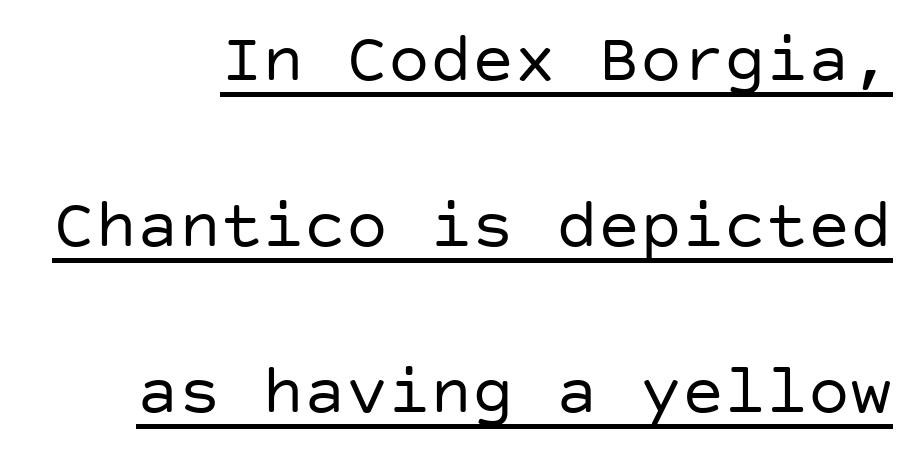
The image shows 70 px regular-weight sans-serif type, upright; set loose line spacing (2.37x), normal letter spacing, underlined; low stroke contrast and a large x-height.
